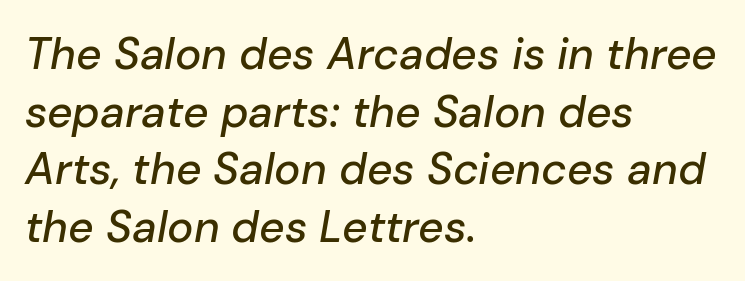
Q: Is the text italic (slanted)? A: Yes, it leans right by about 10 degrees.
Q: Is the text underlined? A: No.
Q: How is the paragraph aligned? A: Left-aligned.
Q: Is the spacing between letters normal or unusually wide? A: Normal.
Q: Is the spacing between lines tight, normal or loose? A: Normal.
Q: Width (condensed, normal, or wide)? A: Normal.
Q: Stroke contrast? A: Low.
Q: x-height? A: Medium.
Q: Monospaced? A: No.
